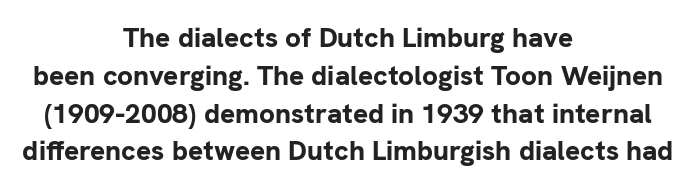
Q: Is the text bold? A: Yes.
Q: Is the text italic (slanted)? A: No, it is upright.
Q: Is the typeface a serif or a sans-serif typeface? A: Sans-serif.
Q: Is the text underlined? A: No.
Q: How is the paragraph aligned? A: Centered.
Q: Is the spacing between letters normal or unusually wide? A: Normal.
Q: Is the spacing between lines tight, normal or loose? A: Normal.
Q: Width (condensed, normal, or wide)? A: Normal.
Q: Stroke contrast? A: Low.
Q: x-height? A: Medium.
Q: Monospaced? A: No.
